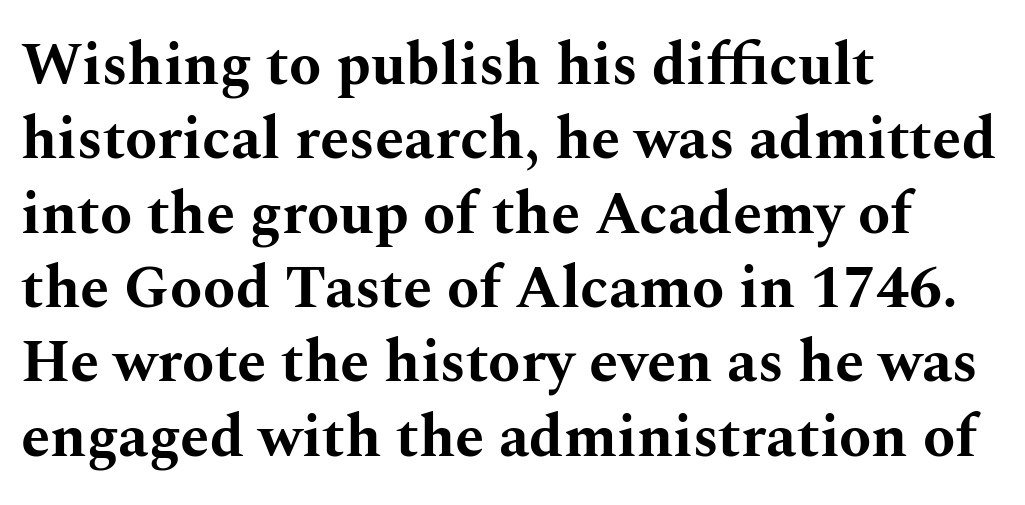
The image shows 59 px bold, wide serif type, upright; set left-aligned, normal line spacing (1.26x), normal letter spacing, not underlined; medium stroke contrast and a medium x-height.
